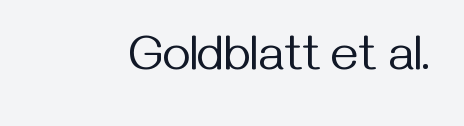
Q: Is the text bold? A: No.
Q: Is the text italic (slanted)? A: No, it is upright.
Q: Is the typeface a serif or a sans-serif typeface? A: Sans-serif.
Q: Is the text underlined? A: No.
Q: Is the spacing between letters normal or unusually wide? A: Normal.
Q: Width (condensed, normal, or wide)? A: Normal.
Q: Stroke contrast? A: Medium.
Q: x-height? A: Medium.
Q: Monospaced? A: No.
